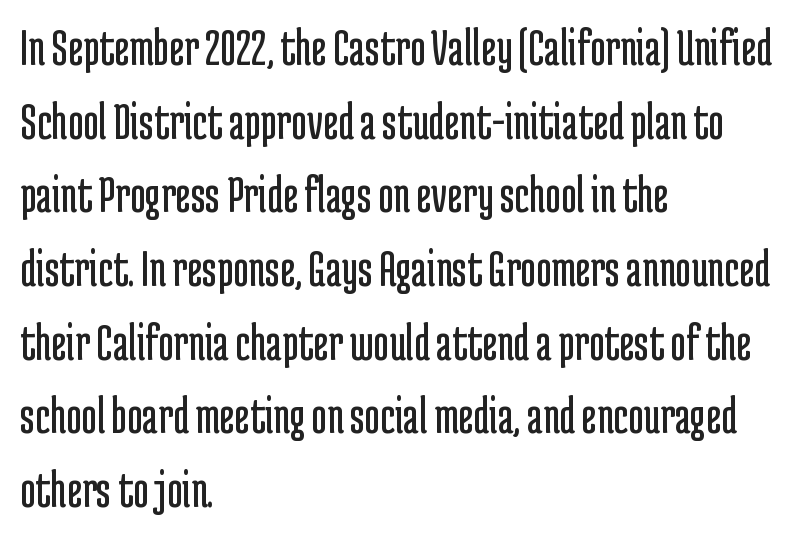
{"serif": "no", "italic": "no", "bold": "no", "weight": "regular", "width": "condensed", "stroke_contrast": "low", "x_height": "medium", "monospaced": "no", "underline": "no", "align": "left", "line_spacing": "normal", "line_spacing_ratio": 1.39, "letter_spacing": "normal", "letter_spacing_em": 0.0, "glyph_px": 53}
